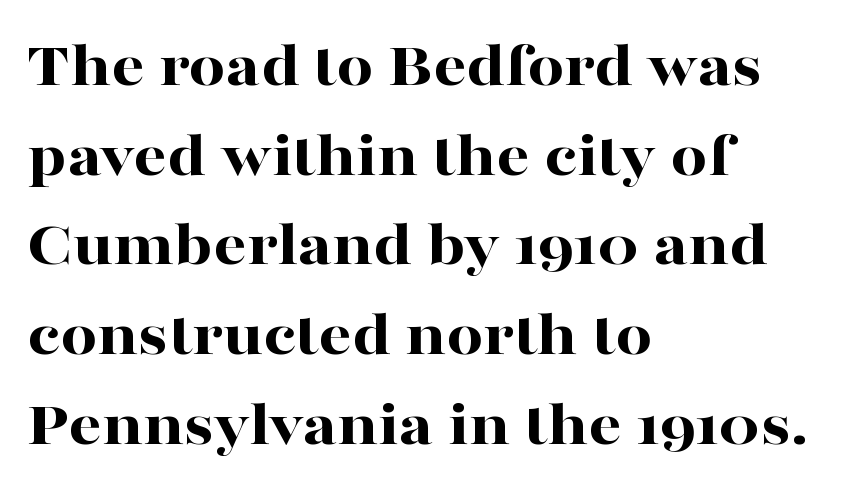
The image shows 65 px bold, wide serif type, upright; set left-aligned, normal line spacing (1.38x), normal letter spacing, not underlined; high stroke contrast and a medium x-height.
